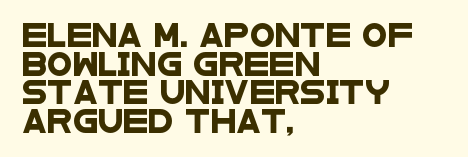
The image shows 23 px text type; set left-aligned, normal line spacing (1.25x), normal letter spacing, not underlined.
